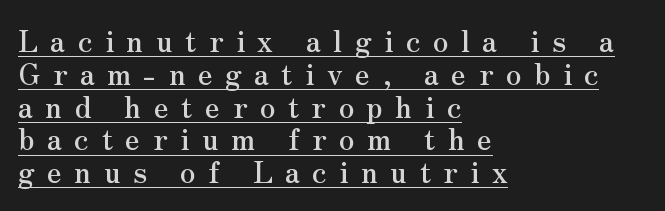
{"serif": "yes", "italic": "no", "width": "normal", "stroke_contrast": "medium", "x_height": "small", "monospaced": "no", "underline": "yes", "align": "left", "line_spacing": "tight", "line_spacing_ratio": 1.13, "letter_spacing": "wide", "letter_spacing_em": 0.43, "glyph_px": 29}
